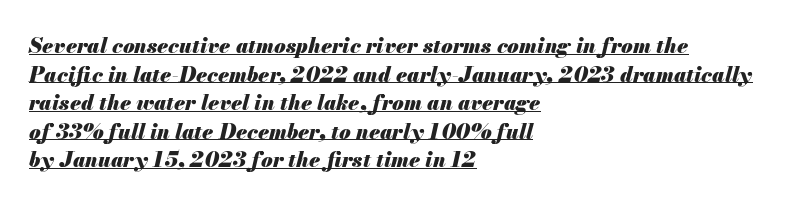
The image shows 21 px bold type, italic (leaning right); set left-aligned, normal line spacing (1.36x), normal letter spacing, underlined.
